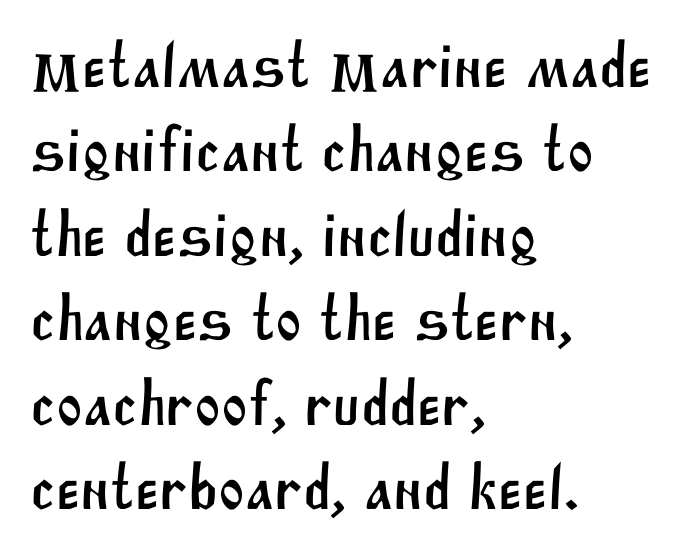
Q: Is the typeface a serif or a sans-serif typeface? A: Sans-serif.
Q: Is the text underlined? A: No.
Q: How is the paragraph aligned? A: Left-aligned.
Q: Is the spacing between letters normal or unusually wide? A: Normal.
Q: Is the spacing between lines tight, normal or loose? A: Normal.
Q: Width (condensed, normal, or wide)? A: Normal.
Q: Stroke contrast? A: Medium.
Q: x-height? A: Large.
Q: Monospaced? A: No.
